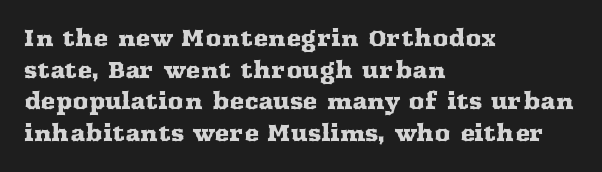
The image shows 22 px text type, upright; set left-aligned, normal line spacing (1.44x), normal letter spacing, not underlined.
